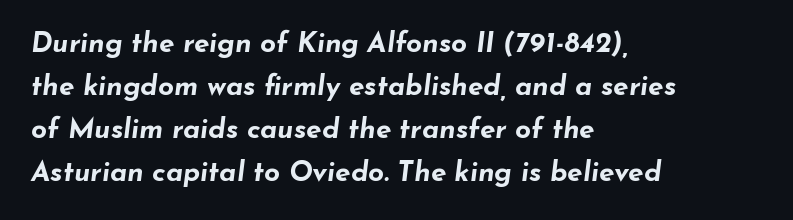
Q: Is the text bold? A: Yes.
Q: Is the text italic (slanted)? A: Yes, it leans right by about 7 degrees.
Q: Is the text underlined? A: No.
Q: How is the paragraph aligned? A: Left-aligned.
Q: Is the spacing between letters normal or unusually wide? A: Normal.
Q: Is the spacing between lines tight, normal or loose? A: Normal.
Q: Width (condensed, normal, or wide)? A: Wide.
Q: Stroke contrast? A: Low.
Q: x-height? A: Small.
Q: Monospaced? A: No.
